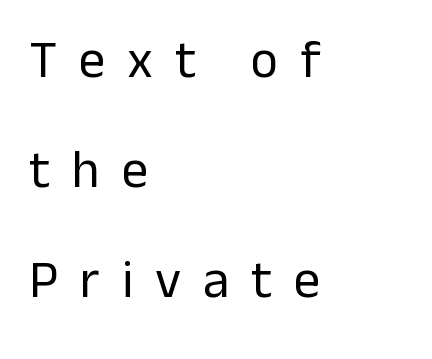
{"serif": "no", "italic": "no", "bold": "no", "weight": "regular", "width": "normal", "stroke_contrast": "low", "x_height": "medium", "monospaced": "no", "underline": "no", "align": "left", "line_spacing": "loose", "line_spacing_ratio": 2.08, "letter_spacing": "wide", "letter_spacing_em": 0.41, "glyph_px": 53}
